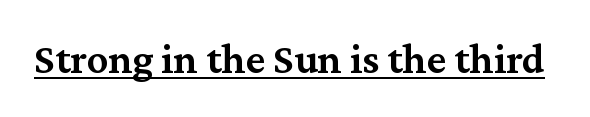
{"serif": "yes", "italic": "no", "bold": "semi", "weight": "semibold", "width": "normal", "stroke_contrast": "medium", "x_height": "medium", "monospaced": "no", "underline": "yes", "letter_spacing": "normal", "letter_spacing_em": 0.0, "glyph_px": 43}
